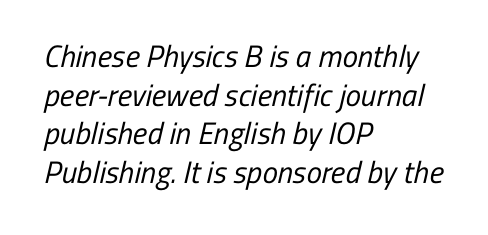
The image shows 31 px regular-weight, condensed sans-serif type; set left-aligned, normal line spacing (1.25x), normal letter spacing, not underlined; low stroke contrast and a medium x-height.
